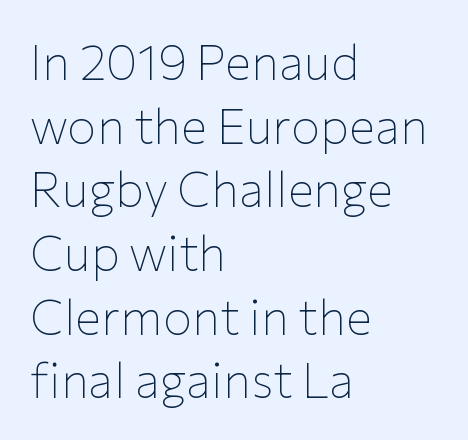
Vertically, the passage feels balanced, rows spaced as you'd expect. The foot of each line stays bare and open. Here the glyphs are tracked normally, forming tight word shapes. Teacher's note: observe the even left margin — that is flush-left alignment. Letterform terminals end flat and unadorned throughout the passage.
